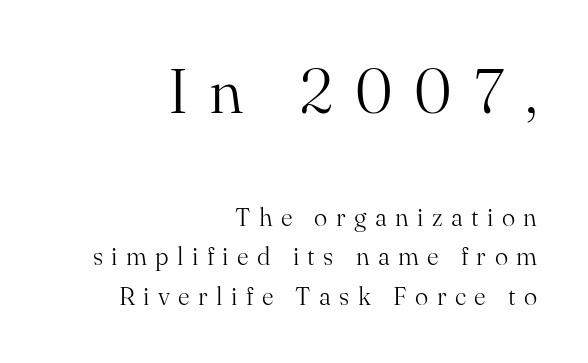
{"serif": "yes", "italic": "no", "bold": "no", "weight": "light", "width": "normal", "stroke_contrast": "medium", "x_height": "small", "monospaced": "no", "underline": "no", "align": "right", "line_spacing": "normal", "line_spacing_ratio": 1.58, "letter_spacing": "wide", "letter_spacing_em": 0.34, "larger_block": "first", "size_ratio": 2.52, "glyph_px": 63}
